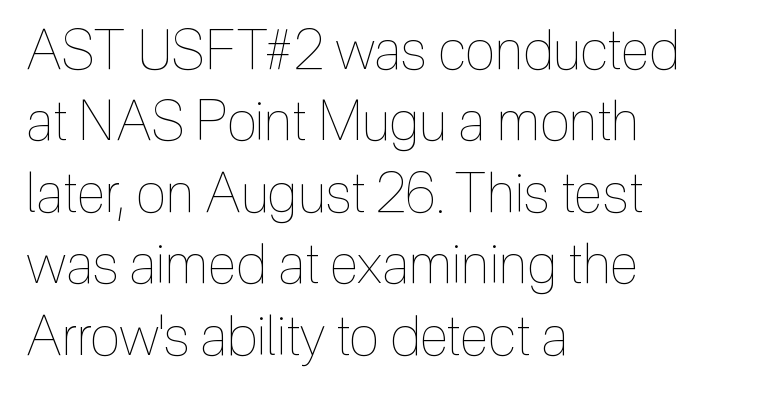
Plain, unruled lines of type. Looks like regular typesetting: each glyph gets only the width it needs. Every character sits straight up, as roman type does. In terms of leading, this rendering sits right in the middle.
